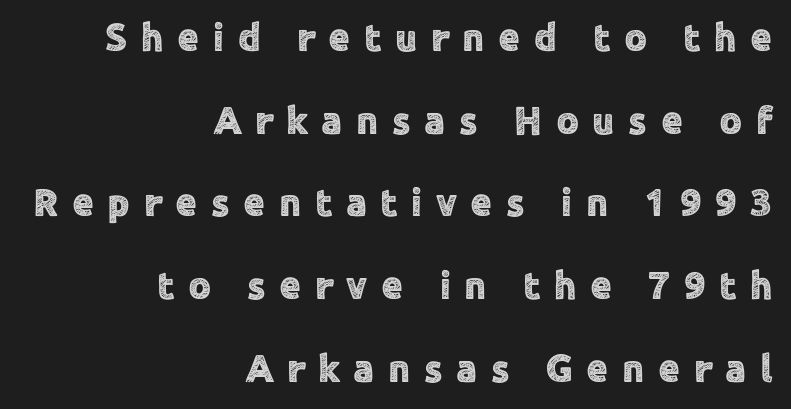
Q: Is the text italic (slanted)? A: No, it is upright.
Q: Is the typeface a serif or a sans-serif typeface? A: Sans-serif.
Q: Is the text underlined? A: No.
Q: How is the paragraph aligned? A: Right-aligned.
Q: Is the spacing between letters normal or unusually wide? A: Unusually wide.
Q: Is the spacing between lines tight, normal or loose? A: Loose.
Q: Width (condensed, normal, or wide)? A: Normal.
Q: x-height? A: Medium.
Q: Monospaced? A: No.
